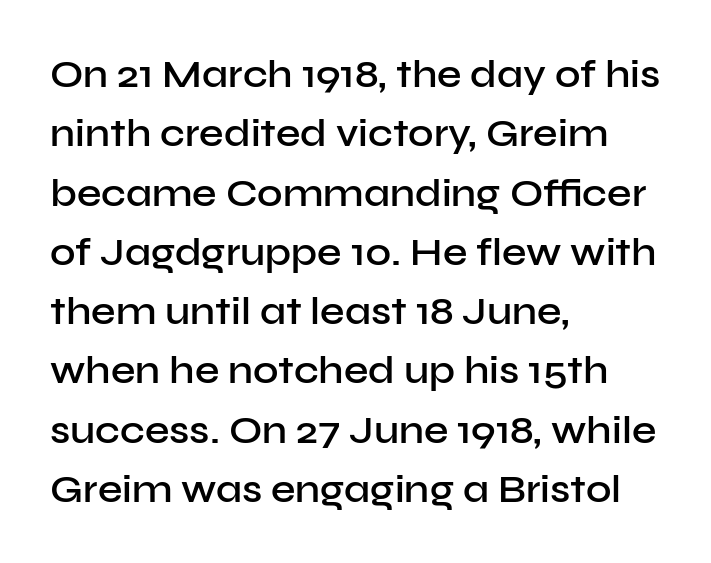
Regular leading. Proportional: the letters do not fall into vertical columns. What kind of face is this? One without serifs — a sans. Check the space under the baseline: it is left empty. Its strokes are somewhat broadened, the hallmark of semibold type.
